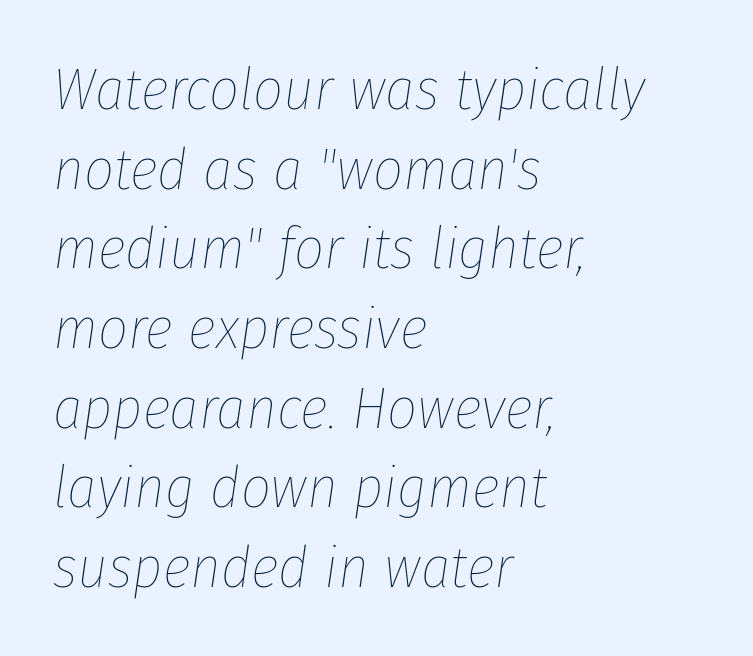
Is this a fixed-width face? No — the glyphs have proportional, varying widths. Rendered with sloped, italic letterforms. Honestly, the letter spacing is just normal — you wouldn't notice it. The letters look calm and open, with moderate or lighter stems. Evenly set lines give the paragraph a standard silhouette.
